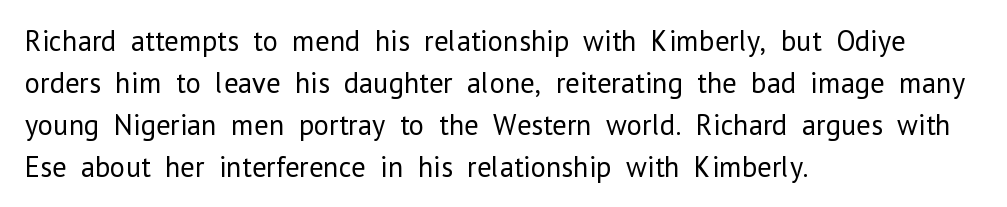
The image shows 29 px regular-weight sans-serif type, upright; set left-aligned, normal line spacing (1.45x), normal letter spacing, not underlined; low stroke contrast and a medium x-height.
